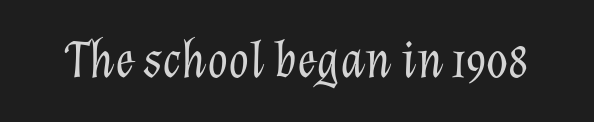
Nothing heavy about these letters — not bold at all. The gaps between neighbouring characters are ordinary and unremarkable. Here the designer chose a conventional face with non-uniform glyph widths. Rule under the text: the space is simply empty. Emphasis-style slanted type is in use.
